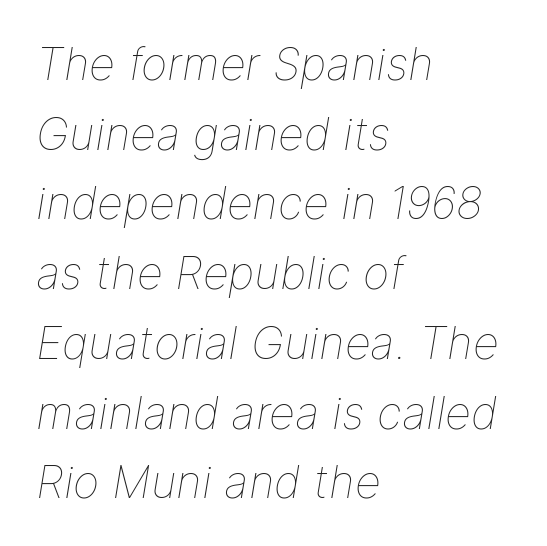
Q: Is the text bold? A: No.
Q: Is the text italic (slanted)? A: Yes, it leans right by about 9 degrees.
Q: Is the text underlined? A: No.
Q: How is the paragraph aligned? A: Left-aligned.
Q: Is the spacing between letters normal or unusually wide? A: Normal.
Q: Is the spacing between lines tight, normal or loose? A: Normal.
Q: Width (condensed, normal, or wide)? A: Normal.
Q: Stroke contrast? A: Low.
Q: x-height? A: Medium.
Q: Monospaced? A: No.
